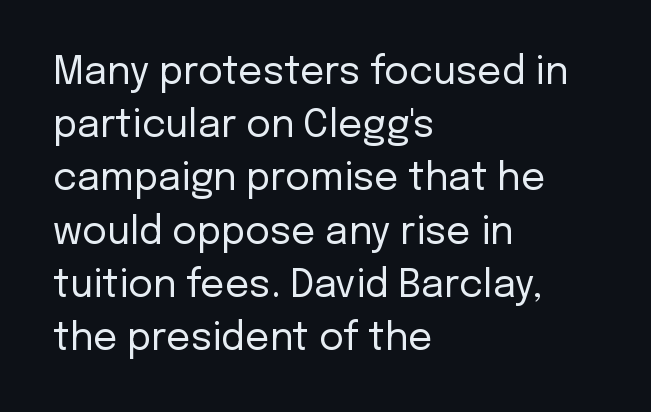
Q: Is the text bold? A: No.
Q: Is the text italic (slanted)? A: No, it is upright.
Q: Is the typeface a serif or a sans-serif typeface? A: Sans-serif.
Q: Is the text underlined? A: No.
Q: How is the paragraph aligned? A: Left-aligned.
Q: Is the spacing between letters normal or unusually wide? A: Normal.
Q: Is the spacing between lines tight, normal or loose? A: Normal.
Q: Width (condensed, normal, or wide)? A: Normal.
Q: Stroke contrast? A: Low.
Q: x-height? A: Medium.
Q: Monospaced? A: No.
